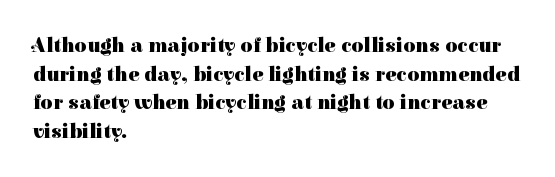
Notice how descenders clear the ascenders below comfortably — that's standard leading. Clear beneath every line of the passage. These lines are set flush left with a ragged right edge. The type sits square on the baseline with zero lean. Each word holds together tightly as a unit, with standard inter-letter gaps.
